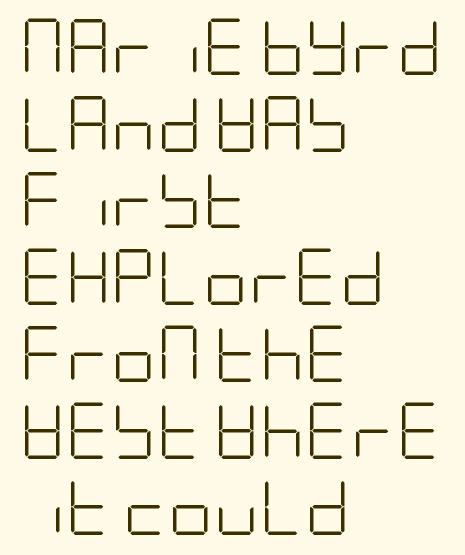
This sample uses a sans-serif face. The zone under the glyphs is completely vacant. The text block is weighted toward the left margin, trailing off unevenly rightward. The space between consecutive lines is moderate.
